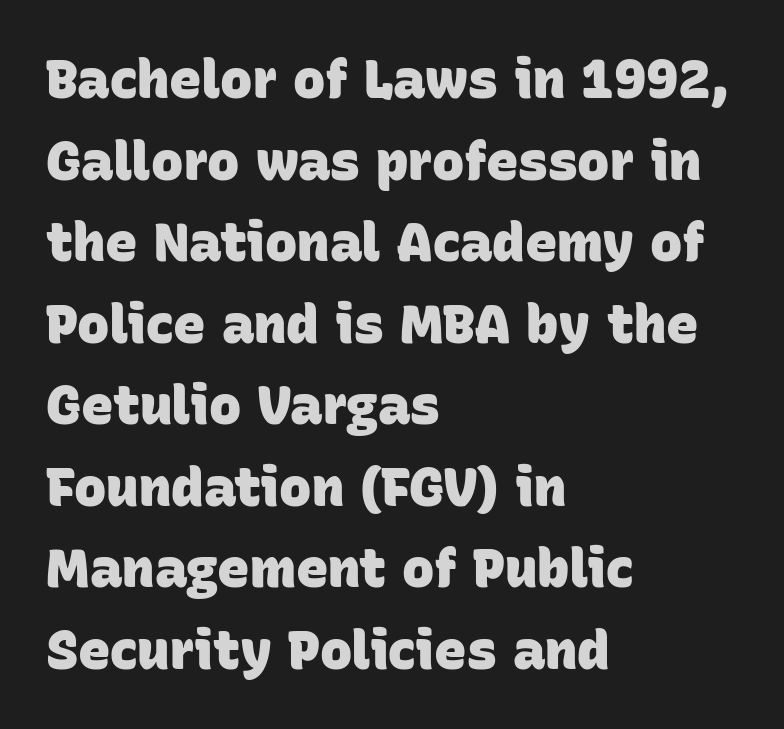
The image shows 54 px heavy sans-serif type; set left-aligned, normal line spacing (1.51x), normal letter spacing, not underlined; low stroke contrast and a large x-height.
